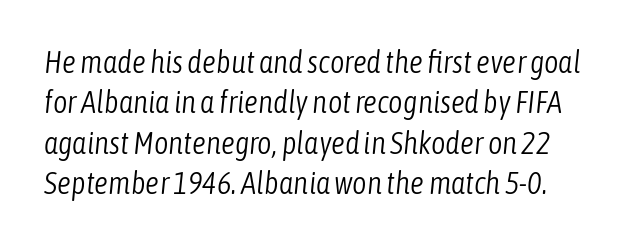
The image shows 31 px light, condensed type, italic (leaning right); set normal line spacing (1.3x), normal letter spacing, not underlined; low stroke contrast and a medium x-height.
